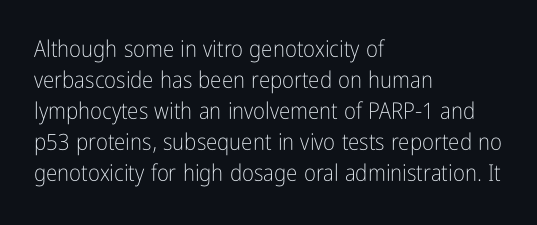
{"italic": "no", "bold": "no", "underline": "no", "align": "left", "line_spacing": "normal", "line_spacing_ratio": 1.35, "letter_spacing": "normal", "letter_spacing_em": 0.0, "glyph_px": 23}
